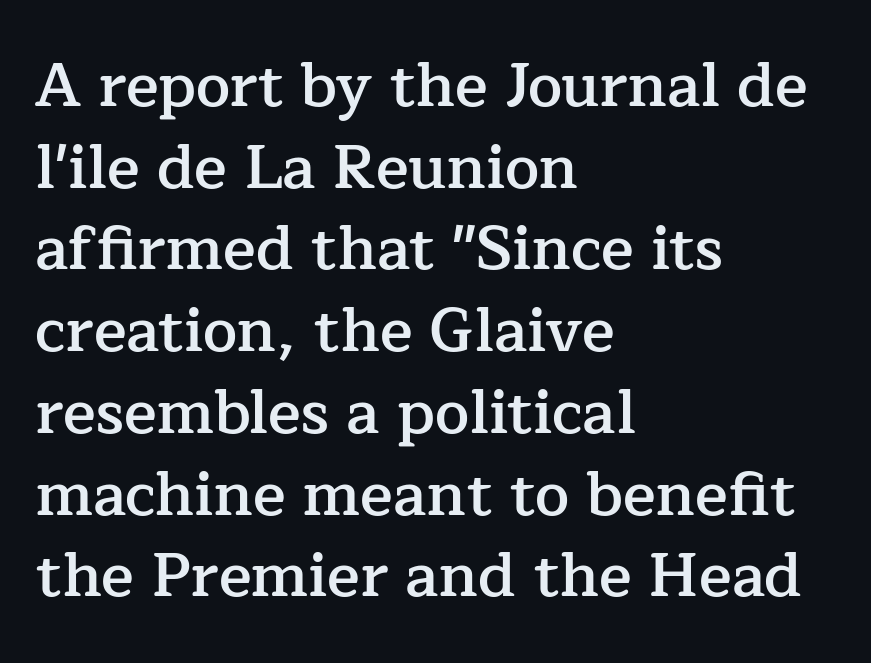
Vertical spacing — default. Rule under the text: the space is simply empty. Font category for this specimen: serif. The font's upright variant was chosen for this text. These lines are rendered in a variable-pitch font.
